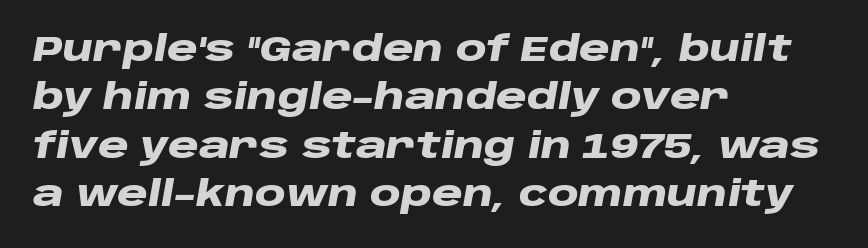
The image shows 35 px heavy, wide type, italic (leaning right); set left-aligned, normal line spacing (1.38x), normal letter spacing, not underlined; low stroke contrast and a large x-height.
